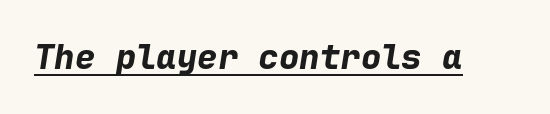
{"italic": "yes", "lean": "right", "slant_degrees": 9, "bold": "yes", "weight": "bold", "width": "normal", "stroke_contrast": "low", "x_height": "medium", "monospaced": "yes", "underline": "yes", "letter_spacing": "normal", "letter_spacing_em": 0.0, "glyph_px": 34}
